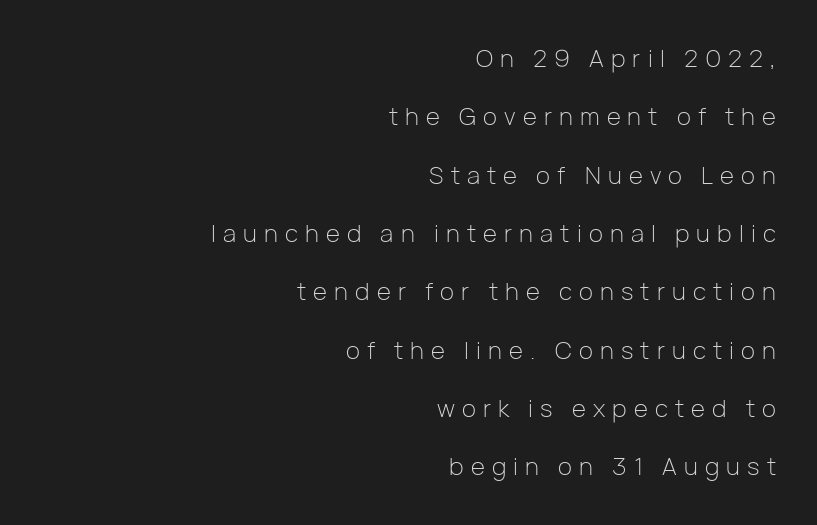
{"italic": "no", "bold": "no", "underline": "no", "align": "right", "line_spacing": "loose", "line_spacing_ratio": 2.43, "letter_spacing": "wide", "letter_spacing_em": 0.3, "glyph_px": 24}
